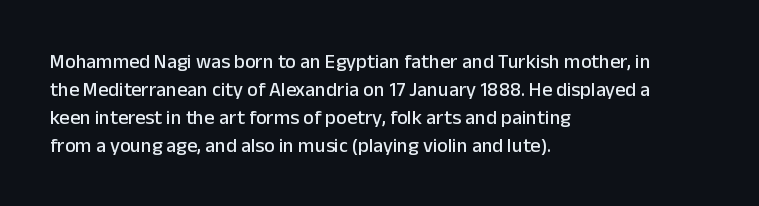
{"italic": "no", "underline": "no", "align": "left", "line_spacing": "normal", "line_spacing_ratio": 1.4, "letter_spacing": "normal", "letter_spacing_em": 0.0, "glyph_px": 20}
